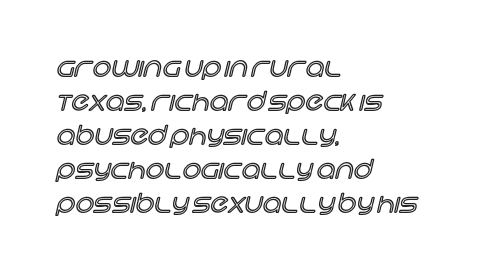
The image shows 26 px text type; set left-aligned, normal line spacing (1.31x), normal letter spacing, not underlined.
